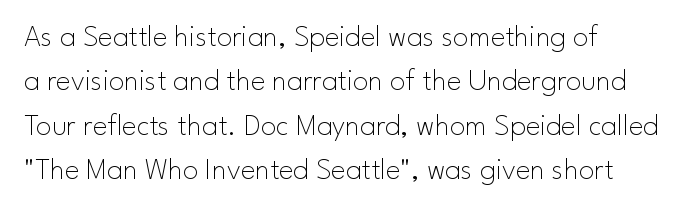
The image shows 31 px thin sans-serif type, upright; set left-aligned, normal line spacing (1.43x), normal letter spacing, not underlined; low stroke contrast and a small x-height.
